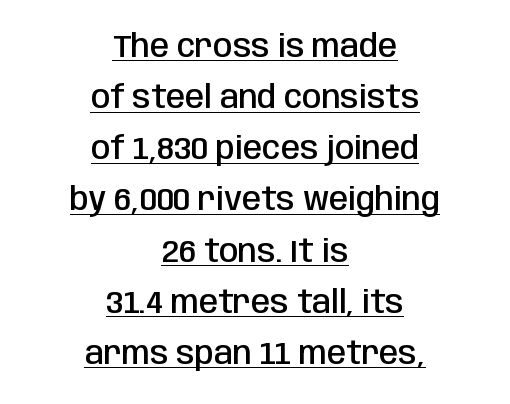
Q: Is the text bold? A: Semi-bold.
Q: Is the text italic (slanted)? A: No, it is upright.
Q: Is the typeface a serif or a sans-serif typeface? A: Sans-serif.
Q: Is the text underlined? A: Yes.
Q: How is the paragraph aligned? A: Centered.
Q: Is the spacing between letters normal or unusually wide? A: Normal.
Q: Is the spacing between lines tight, normal or loose? A: Normal.
Q: Width (condensed, normal, or wide)? A: Condensed.
Q: Stroke contrast? A: Low.
Q: x-height? A: Large.
Q: Monospaced? A: No.
